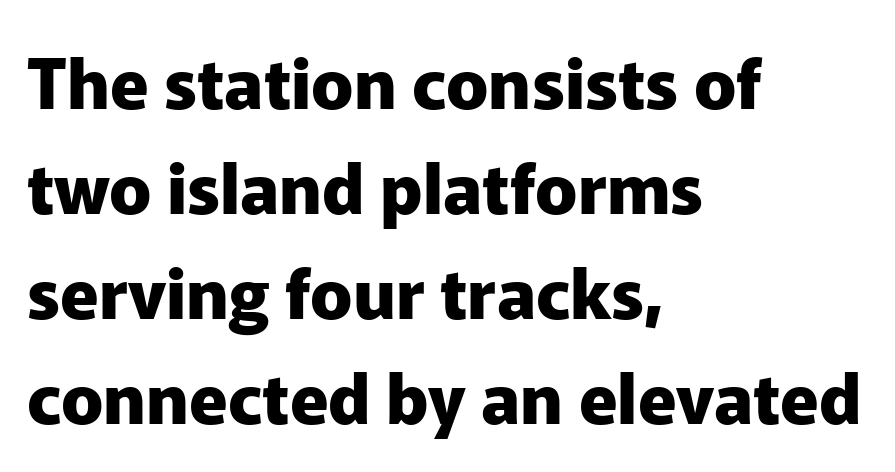
Q: Is the text bold? A: Yes.
Q: Is the text italic (slanted)? A: No, it is upright.
Q: Is the typeface a serif or a sans-serif typeface? A: Sans-serif.
Q: Is the text underlined? A: No.
Q: How is the paragraph aligned? A: Left-aligned.
Q: Is the spacing between letters normal or unusually wide? A: Normal.
Q: Is the spacing between lines tight, normal or loose? A: Normal.
Q: Width (condensed, normal, or wide)? A: Normal.
Q: Stroke contrast? A: Low.
Q: x-height? A: Medium.
Q: Monospaced? A: No.
